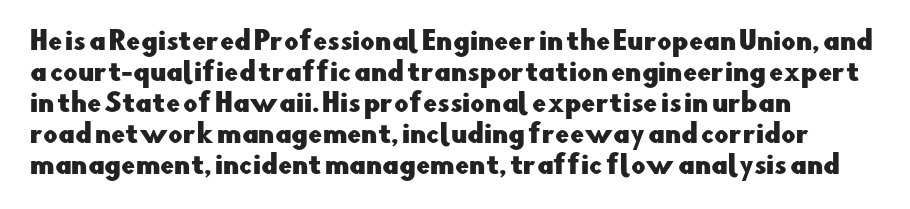
The image shows 25 px text type, upright; set left-aligned, line spacing 1.24x, normal letter spacing, not underlined.
